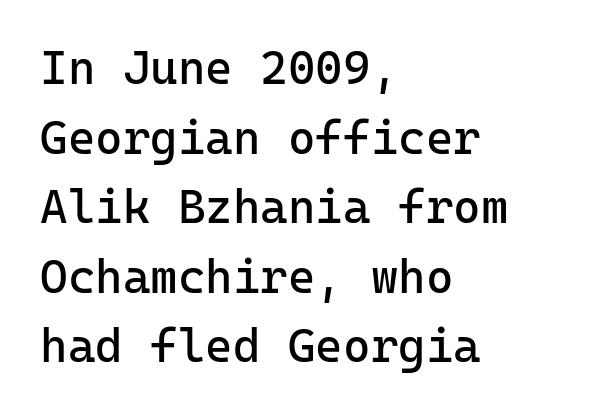
{"serif": "no", "italic": "no", "bold": "no", "weight": "regular", "width": "normal", "stroke_contrast": "low", "x_height": "medium", "monospaced": "yes", "underline": "no", "align": "left", "line_spacing": "normal", "line_spacing_ratio": 1.48, "letter_spacing": "normal", "letter_spacing_em": 0.0, "glyph_px": 47}
